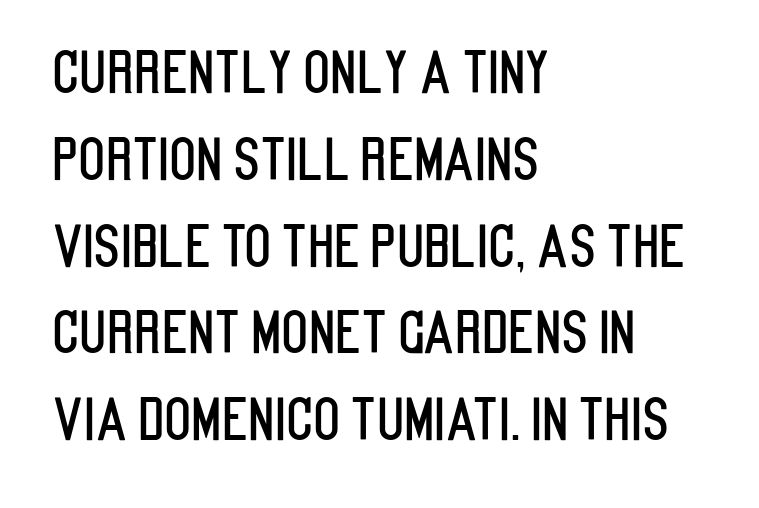
The image shows 56 px condensed sans-serif type, upright; set left-aligned, normal line spacing (1.55x), normal letter spacing, not underlined; low stroke contrast and a large x-height.
